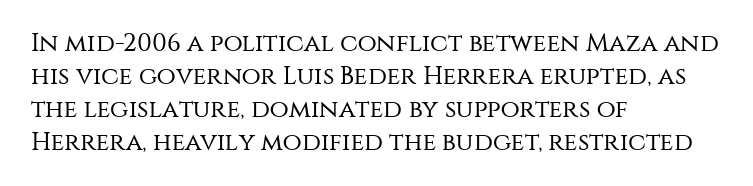
Q: Is the text bold? A: No.
Q: Is the text italic (slanted)? A: No, it is upright.
Q: Is the text underlined? A: No.
Q: How is the paragraph aligned? A: Left-aligned.
Q: Is the spacing between letters normal or unusually wide? A: Normal.
Q: Is the spacing between lines tight, normal or loose? A: Normal.
